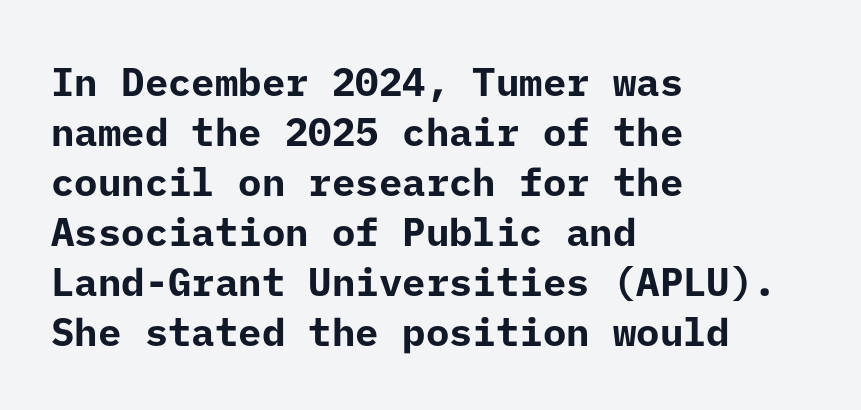
These lines stack with their left ends in a neat column. Compared with typical body copy, the letter spacing here is the same. Grotesque or geometric, the face here clearly has no serifs. Caption: bold face, heavy strokes. Lines of text with bare space underneath.
